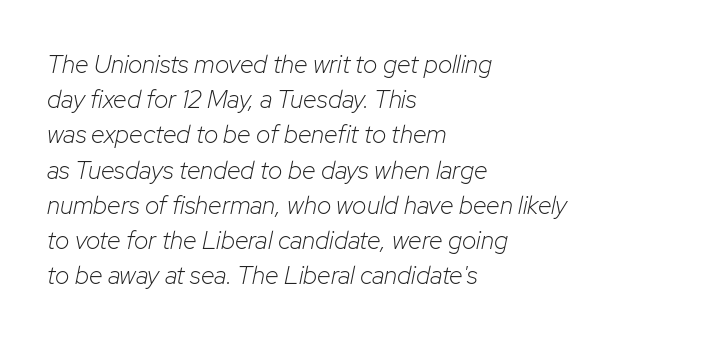
Q: Is the text bold? A: No.
Q: Is the text italic (slanted)? A: Yes, it leans right by about 12 degrees.
Q: Is the text underlined? A: No.
Q: How is the paragraph aligned? A: Left-aligned.
Q: Is the spacing between letters normal or unusually wide? A: Normal.
Q: Is the spacing between lines tight, normal or loose? A: Normal.
